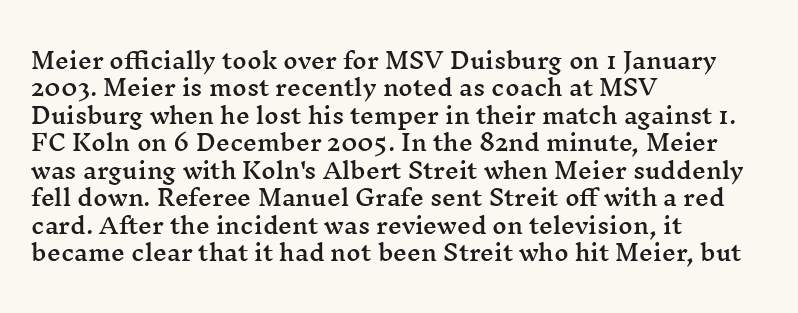
The image shows 22 px text type, upright; set left-aligned, normal line spacing (1.25x), normal letter spacing, not underlined.
